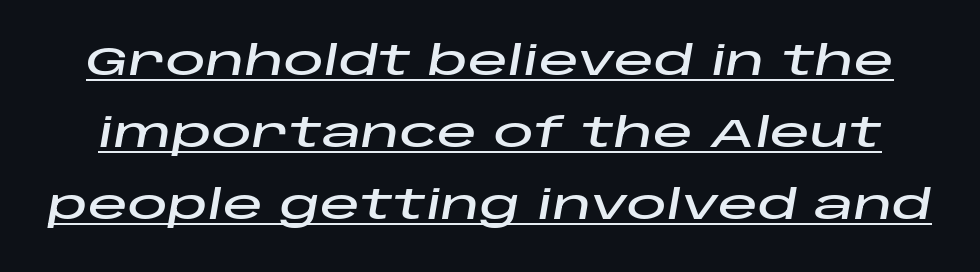
The image shows 40 px wide type, italic (leaning right); set line spacing 1.8x, normal letter spacing, underlined; low stroke contrast and a large x-height.
